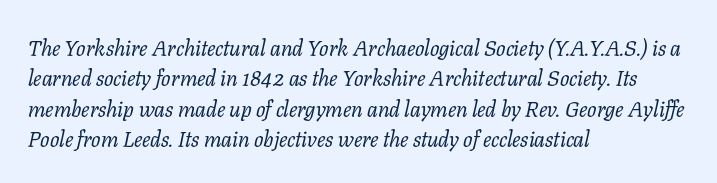
Q: Is the text bold? A: No.
Q: Is the text italic (slanted)? A: Yes, it leans right by about 11 degrees.
Q: Is the text underlined? A: No.
Q: How is the paragraph aligned? A: Left-aligned.
Q: Is the spacing between letters normal or unusually wide? A: Normal.
Q: Is the spacing between lines tight, normal or loose? A: Normal.
